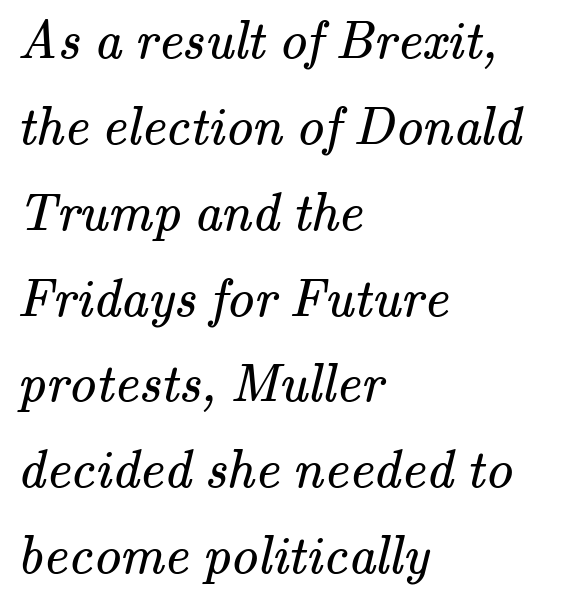
A quiet, ordinary-to-light weight characterises the typeface. Examine the stroke ends and you'll spot serifs. Note the varied advance widths — an 'i' is clearly narrower than an 'm'. No extra tracking has been applied to these lines.
